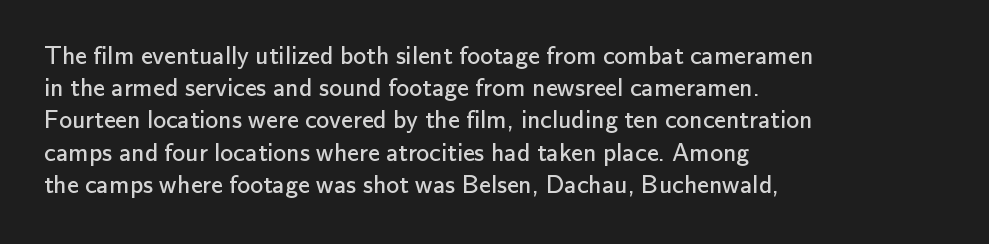
No letter is thick-stroked: the sample isn't bold. The lettering stays uniformly vertical, giving the passage a roman look. This sample uses plain, unmodified letter spacing. These lines stack with their left ends in a neat column. The gap between lines stays unmarked.
